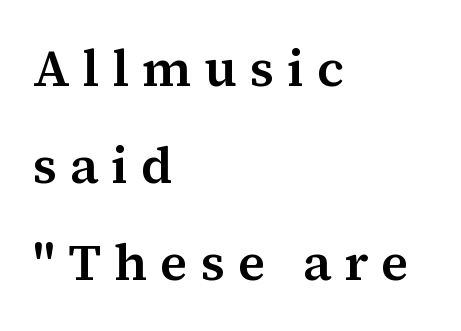
The image shows 52 px semibold serif type, upright; set left-aligned, line spacing 1.87x, unusually wide letter spacing (+0.25 em), not underlined; medium stroke contrast and a medium x-height.
